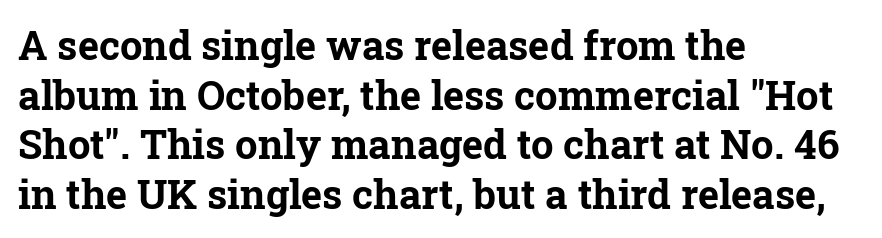
The image shows 40 px bold serif type, upright; set left-aligned, line spacing 1.24x, normal letter spacing, not underlined; low stroke contrast and a medium x-height.
